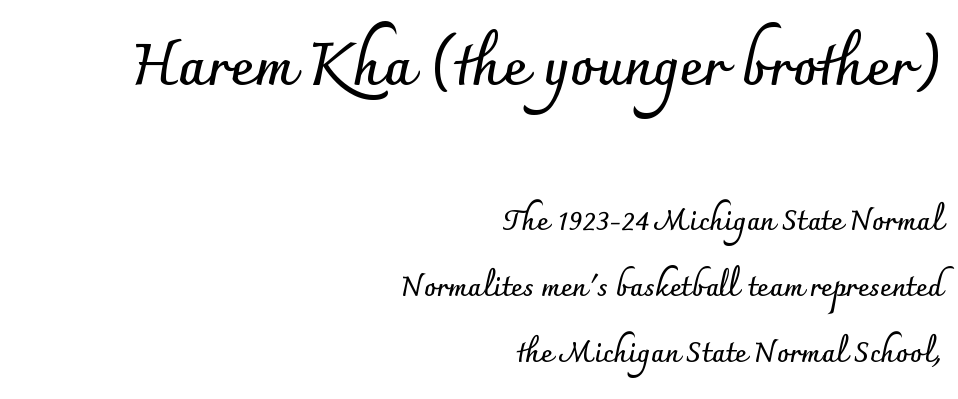
Q: Is the text bold? A: Yes.
Q: Is the text italic (slanted)? A: Yes.
Q: Is the typeface a serif or a sans-serif typeface? A: Sans-serif.
Q: Is the text underlined? A: No.
Q: How is the paragraph aligned? A: Right-aligned.
Q: Is the spacing between letters normal or unusually wide? A: Normal.
Q: Is the spacing between lines tight, normal or loose? A: Loose.
Q: Which block of text is set in a larger size, the first (top) or the second (bottom)? A: The first (top) one.
Q: Width (condensed, normal, or wide)? A: Normal.
Q: Stroke contrast? A: Low.
Q: x-height? A: Small.
Q: Monospaced? A: No.
